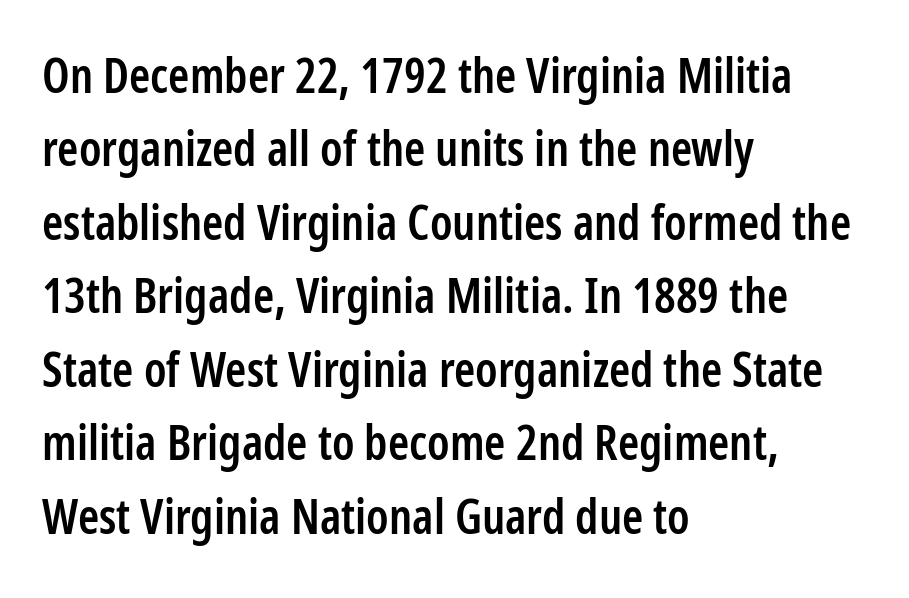
{"serif": "no", "italic": "no", "bold": "semi", "weight": "semibold", "width": "condensed", "stroke_contrast": "low", "x_height": "medium", "monospaced": "no", "underline": "no", "align": "left", "line_spacing": "normal", "line_spacing_ratio": 1.53, "letter_spacing": "normal", "letter_spacing_em": 0.0, "glyph_px": 48}
